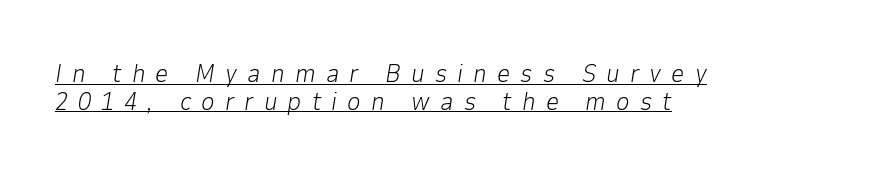
{"italic": "yes", "lean": "right", "slant_degrees": 9, "bold": "no", "underline": "yes", "align": "left", "line_spacing": "tight", "line_spacing_ratio": 1.06, "letter_spacing": "wide", "letter_spacing_em": 0.39, "glyph_px": 26}
